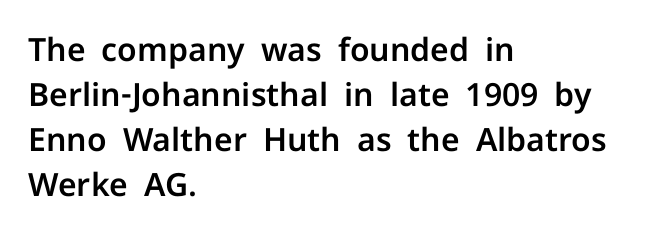
The image shows 32 px sans-serif type, upright; set left-aligned, normal line spacing (1.41x), normal letter spacing, not underlined; low stroke contrast and a medium x-height.
